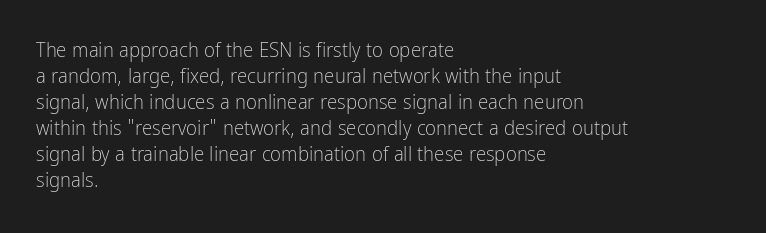
Q: Is the text bold? A: No.
Q: Is the text italic (slanted)? A: No, it is upright.
Q: Is the text underlined? A: No.
Q: How is the paragraph aligned? A: Left-aligned.
Q: Is the spacing between letters normal or unusually wide? A: Normal.
